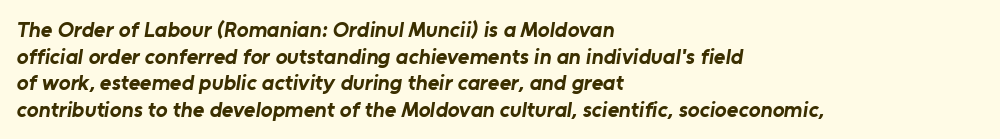
Q: Is the text bold? A: Yes.
Q: Is the text underlined? A: No.
Q: How is the paragraph aligned? A: Left-aligned.
Q: Is the spacing between letters normal or unusually wide? A: Normal.
